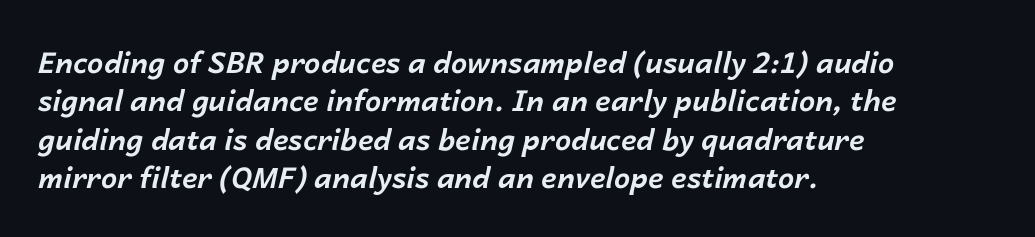
{"italic": "yes", "lean": "right", "slant_degrees": 14, "bold": "yes", "weight": "bold", "width": "normal", "stroke_contrast": "low", "x_height": "medium", "monospaced": "no", "underline": "no", "align": "left", "line_spacing": "normal", "line_spacing_ratio": 1.32, "letter_spacing": "normal", "letter_spacing_em": 0.0, "glyph_px": 29}
